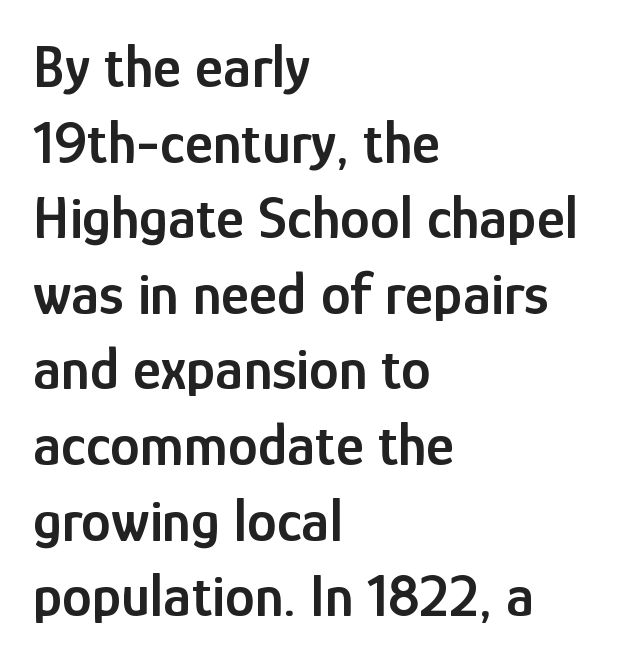
The image shows 60 px semibold, condensed sans-serif type, upright; set left-aligned, normal line spacing (1.26x), normal letter spacing, not underlined; low stroke contrast and a medium x-height.
